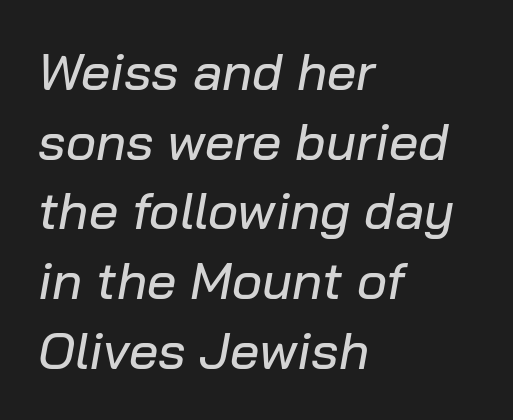
The image shows 52 px text type, italic (leaning right); set left-aligned, normal line spacing (1.34x), normal letter spacing, not underlined; low stroke contrast and a medium x-height.
